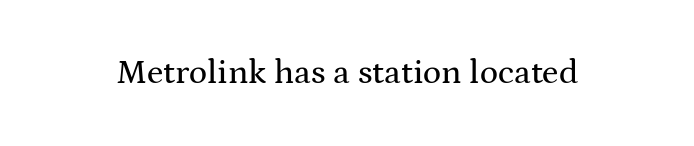
Regarding serifs, this sample has them. Character widths vary here, with narrow letters taking less room than wide ones. The lettering stays uniformly vertical, giving the passage a roman look. Words float on clear page, feet unadorned.
